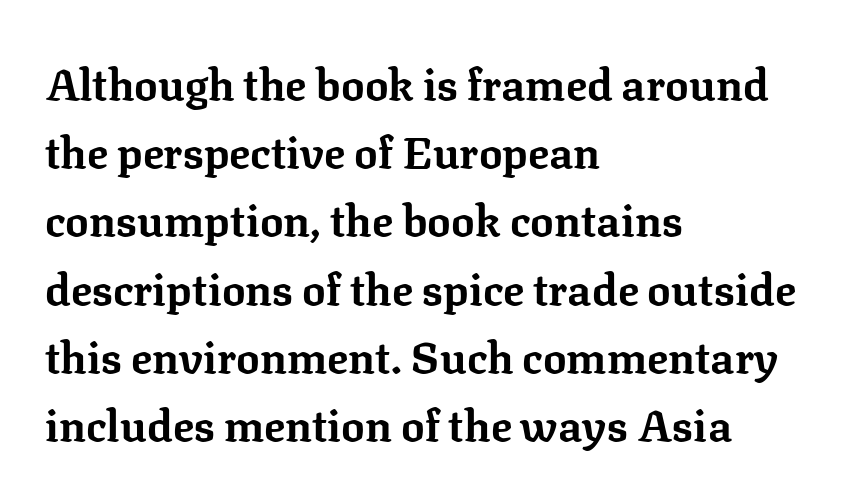
These lines are composed in type with serifs. These lines are rendered in a variable-pitch font. A typesetter would mark this as roman, not italic. Unmarked baselines from the first word to the last. This sample keeps an unexceptional amount of space between lines.
